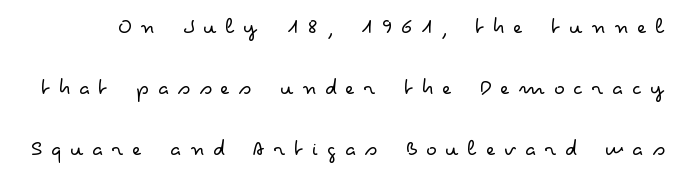
Stems and bowls with no extra thickness — not bold. A typesetter would mark this as roman, not italic. Notice the wide empty band between every row — that's loose leading. Glance below the letters and you will spot only blank space. This rendering widens character spacing well past its baseline value.
